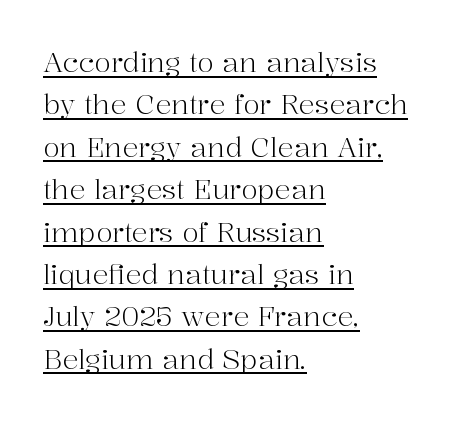
{"italic": "no", "bold": "no", "underline": "yes", "align": "left", "line_spacing": "normal", "line_spacing_ratio": 1.57, "letter_spacing": "normal", "letter_spacing_em": 0.0, "glyph_px": 27}
